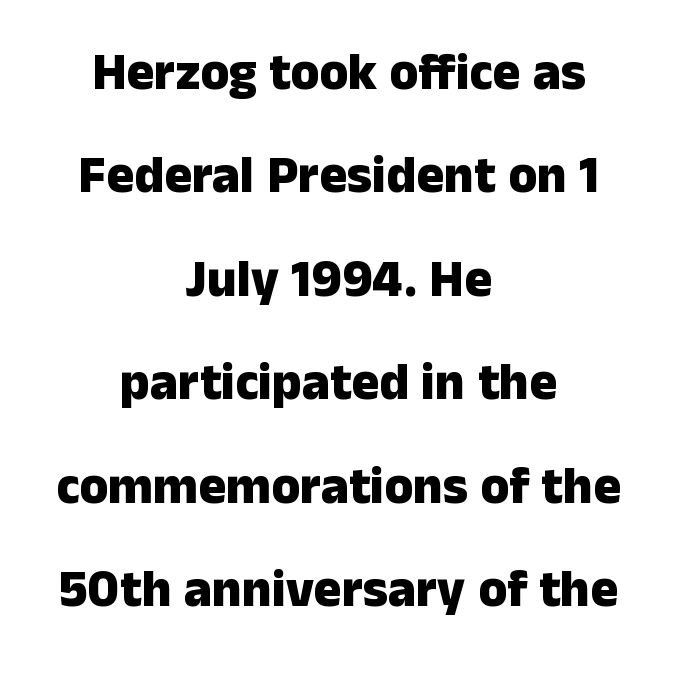
{"serif": "no", "italic": "no", "bold": "yes", "weight": "heavy", "width": "normal", "stroke_contrast": "low", "x_height": "medium", "monospaced": "no", "underline": "no", "align": "center", "line_spacing": "loose", "line_spacing_ratio": 1.99, "letter_spacing": "normal", "letter_spacing_em": 0.0, "glyph_px": 52}
